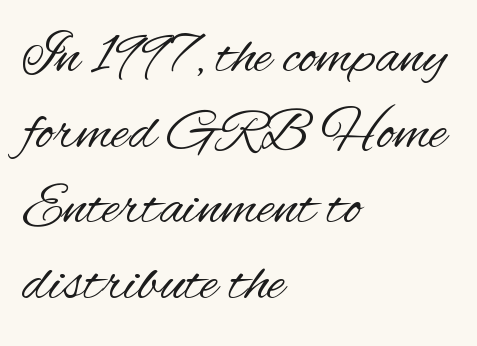
Compared with a typical body face, this is equally light or lighter still. Notice how descenders clear the ascenders below comfortably — that's standard leading. Short and long lines alike share a common starting point at left. The line texture is even and compact thanks to regular tracking.
